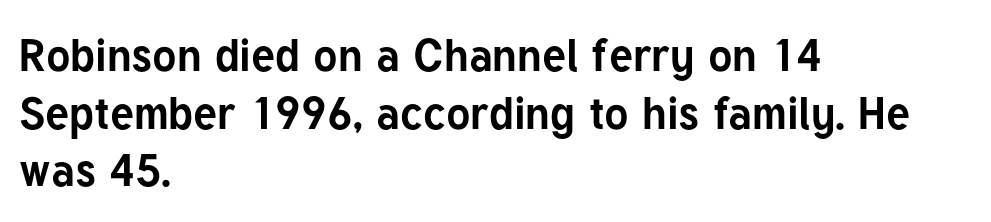
Q: Is the text bold? A: Yes.
Q: Is the text italic (slanted)? A: No, it is upright.
Q: Is the typeface a serif or a sans-serif typeface? A: Sans-serif.
Q: Is the text underlined? A: No.
Q: How is the paragraph aligned? A: Left-aligned.
Q: Is the spacing between letters normal or unusually wide? A: Normal.
Q: Is the spacing between lines tight, normal or loose? A: Normal.
Q: Width (condensed, normal, or wide)? A: Normal.
Q: Stroke contrast? A: Low.
Q: x-height? A: Medium.
Q: Monospaced? A: No.
